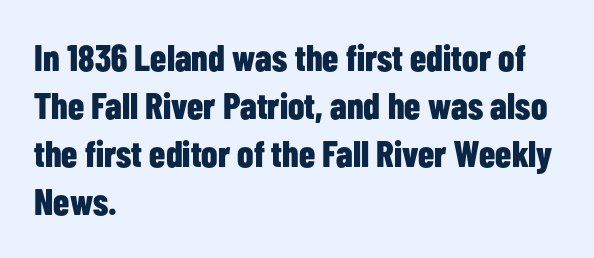
Q: Is the text bold? A: Yes.
Q: Is the text italic (slanted)? A: No, it is upright.
Q: Is the typeface a serif or a sans-serif typeface? A: Sans-serif.
Q: Is the text underlined? A: No.
Q: How is the paragraph aligned? A: Left-aligned.
Q: Is the spacing between letters normal or unusually wide? A: Normal.
Q: Is the spacing between lines tight, normal or loose? A: Normal.
Q: Width (condensed, normal, or wide)? A: Condensed.
Q: Stroke contrast? A: Low.
Q: x-height? A: Medium.
Q: Monospaced? A: No.
